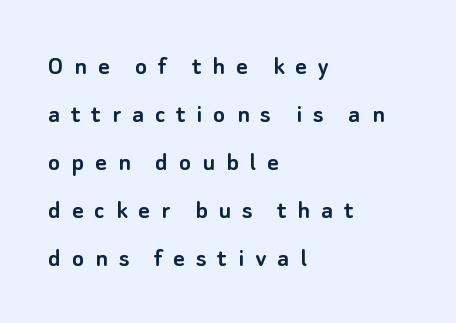
{"serif": "no", "italic": "no", "width": "normal", "stroke_contrast": "low", "x_height": "small", "monospaced": "no", "underline": "no", "align": "left", "line_spacing_ratio": 1.71, "letter_spacing": "wide", "letter_spacing_em": 0.39, "glyph_px": 28}
